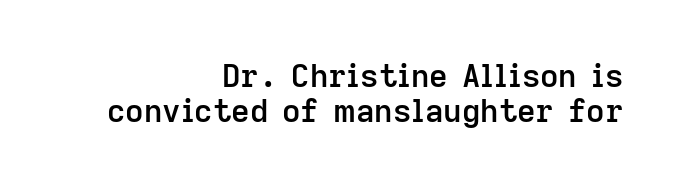
The image shows 32 px semibold sans-serif type, upright; set right-aligned, tight line spacing (1.08x), normal letter spacing, not underlined; low stroke contrast and a medium x-height.
